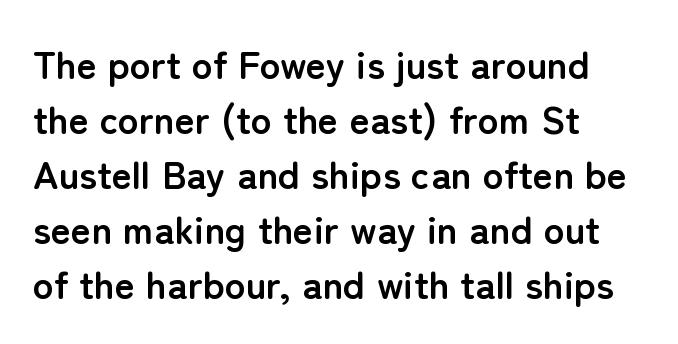
The image shows 39 px semibold sans-serif type, upright; set left-aligned, normal line spacing (1.41x), normal letter spacing, not underlined; low stroke contrast and a medium x-height.
